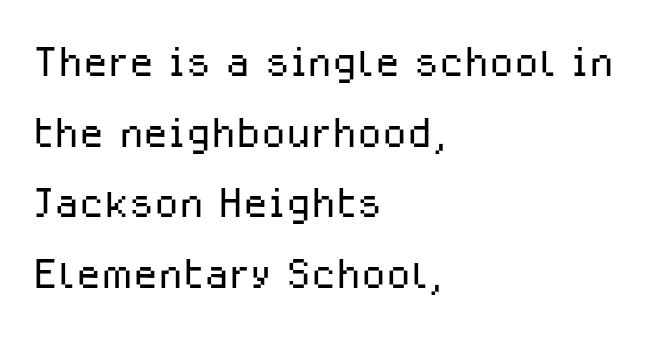
{"serif": "no", "italic": "no", "bold": "no", "weight": "light", "width": "normal", "stroke_contrast": "low", "x_height": "medium", "monospaced": "no", "underline": "no", "align": "left", "line_spacing_ratio": 1.24, "letter_spacing": "normal", "letter_spacing_em": 0.0, "glyph_px": 57}
